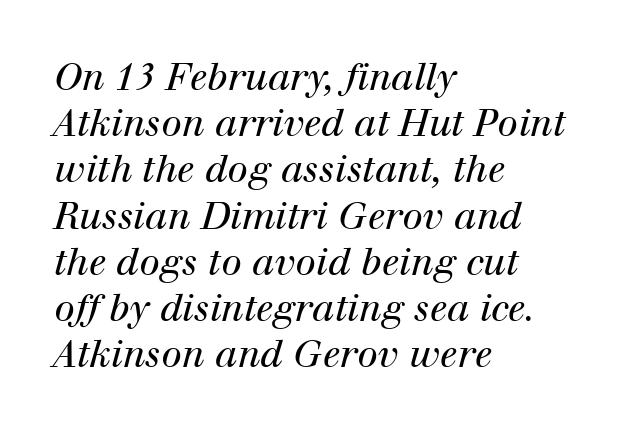
Q: Is the text bold? A: No.
Q: Is the text italic (slanted)? A: Yes, it leans right by about 12 degrees.
Q: Is the typeface a serif or a sans-serif typeface? A: Serif.
Q: Is the text underlined? A: No.
Q: How is the paragraph aligned? A: Left-aligned.
Q: Is the spacing between letters normal or unusually wide? A: Normal.
Q: Is the spacing between lines tight, normal or loose? A: Normal.
Q: Width (condensed, normal, or wide)? A: Normal.
Q: Stroke contrast? A: High.
Q: x-height? A: Medium.
Q: Monospaced? A: No.
